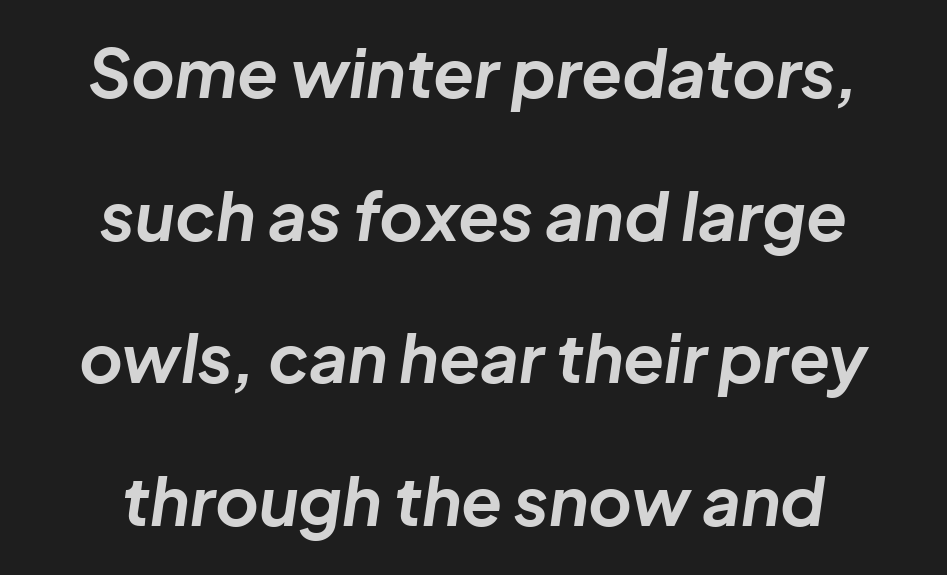
The image shows 67 px bold type, italic (leaning right); set centered, loose line spacing (2.13x), normal letter spacing, not underlined; low stroke contrast and a medium x-height.
